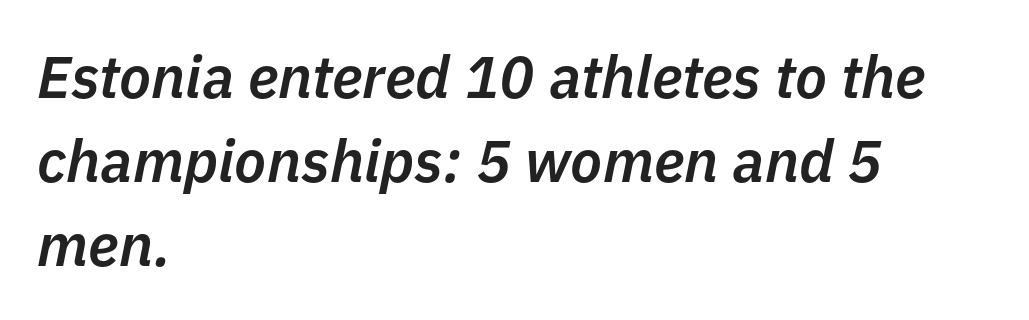
{"italic": "yes", "lean": "right", "slant_degrees": 11, "bold": "semi", "weight": "semibold", "width": "normal", "stroke_contrast": "low", "x_height": "medium", "monospaced": "no", "underline": "no", "align": "left", "line_spacing": "normal", "line_spacing_ratio": 1.42, "letter_spacing": "normal", "letter_spacing_em": 0.0, "glyph_px": 59}
